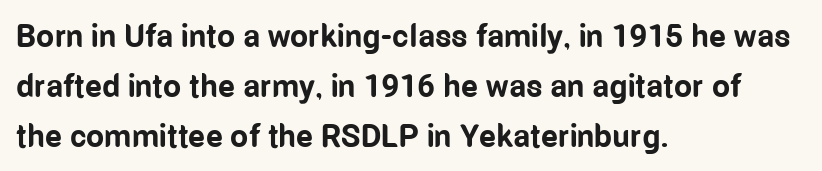
The space directly below the letters is spotless. The rendering shows plain stroke endings on the letterforms — a sans-serif design. How are the letters spaced? Ordinarily, with no added tracking. Spacing verdict: proportional, widths tailored to each character.
